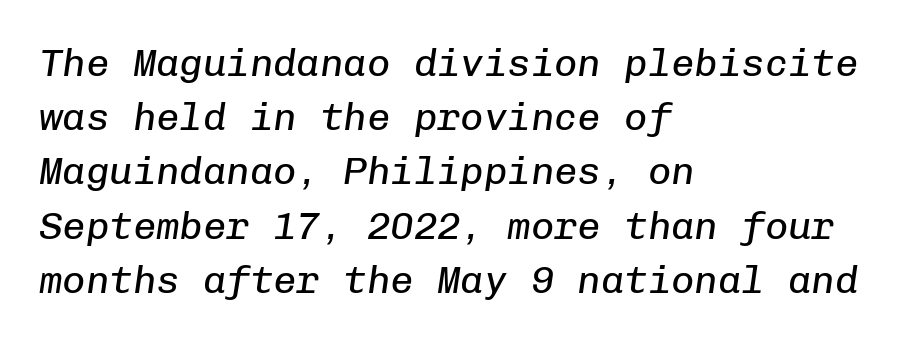
The image shows 39 px regular-weight type, italic (leaning right), monospaced; set left-aligned, normal line spacing (1.39x), normal letter spacing, not underlined; low stroke contrast and a medium x-height.
